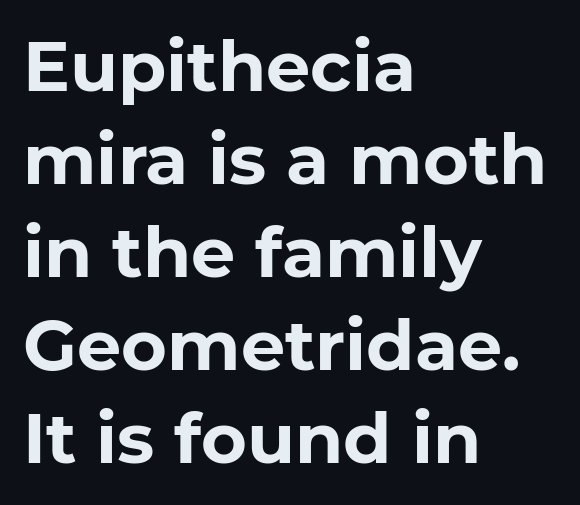
{"serif": "no", "italic": "no", "bold": "yes", "weight": "bold", "width": "normal", "stroke_contrast": "low", "x_height": "medium", "monospaced": "no", "underline": "no", "align": "left", "line_spacing": "normal", "line_spacing_ratio": 1.33, "letter_spacing": "normal", "letter_spacing_em": 0.0, "glyph_px": 70}
